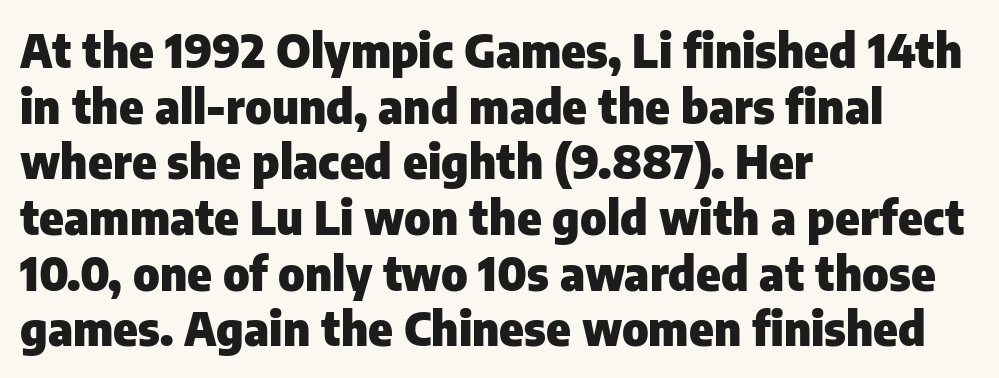
The image shows 46 px heavy sans-serif type, upright; set left-aligned, line spacing 1.21x, normal letter spacing, not underlined; low stroke contrast and a medium x-height.
